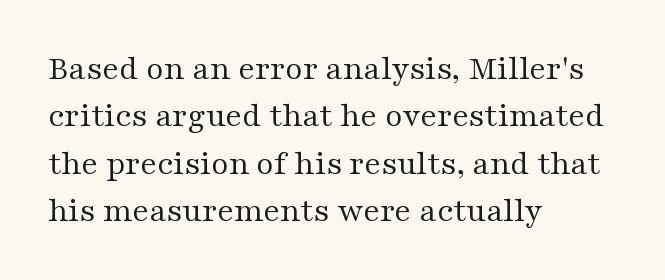
The image shows 34 px regular-weight, wide serif type, upright; set left-aligned, normal line spacing (1.39x), normal letter spacing, not underlined; medium stroke contrast and a medium x-height.
